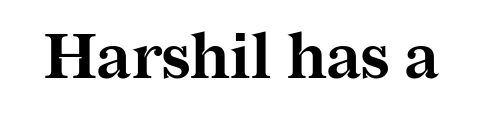
{"serif": "yes", "italic": "no", "bold": "yes", "weight": "bold", "width": "normal", "stroke_contrast": "medium", "x_height": "medium", "monospaced": "no", "underline": "no", "letter_spacing": "normal", "letter_spacing_em": 0.0, "glyph_px": 63}
